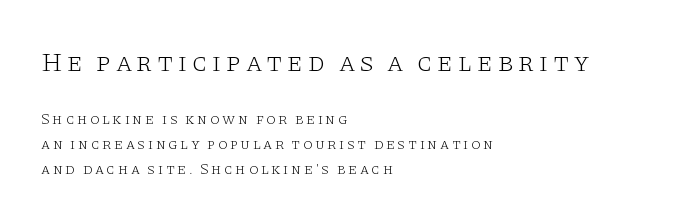
Horizontally, the lines are justified to the leading edge only. Each stroke keeps to a modest, everyday thickness or less. Caption: upper text group enlarged, lower text group reduced. The passage shown stacks its lines at a standard gap. Posture: straight, roman, zero tilt.
